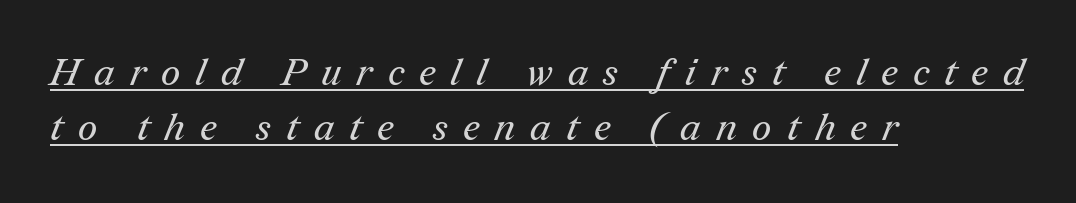
{"serif": "yes", "bold": "no", "weight": "regular", "width": "normal", "stroke_contrast": "medium", "x_height": "medium", "monospaced": "no", "underline": "yes", "align": "left", "line_spacing": "normal", "line_spacing_ratio": 1.45, "letter_spacing": "wide", "letter_spacing_em": 0.4, "glyph_px": 38}
